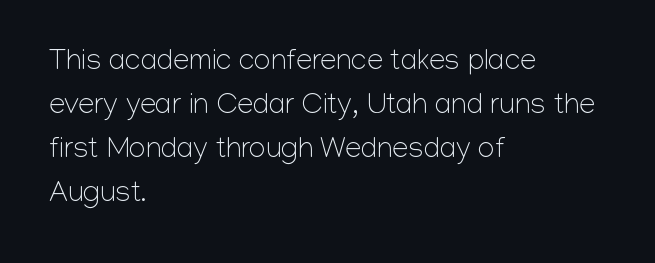
The image shows 29 px light sans-serif type, upright; set left-aligned, normal line spacing (1.52x), normal letter spacing, not underlined; low stroke contrast and a medium x-height.
